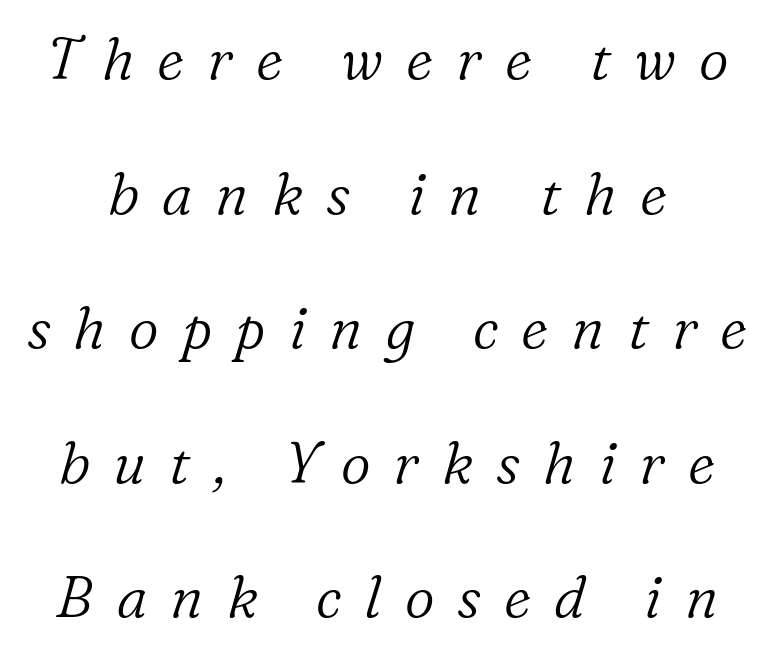
{"serif": "yes", "italic": "yes", "lean": "right", "slant_degrees": 16, "bold": "no", "weight": "light", "width": "normal", "stroke_contrast": "low", "x_height": "medium", "monospaced": "no", "underline": "no", "line_spacing": "loose", "line_spacing_ratio": 2.32, "letter_spacing": "wide", "letter_spacing_em": 0.4, "glyph_px": 58}
